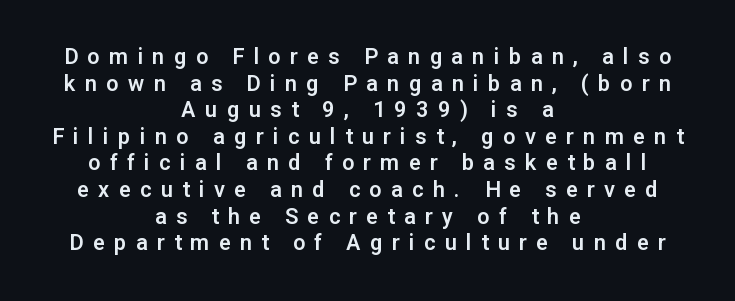
Descender tails drop into unmarked territory. The rendering positions every line midway between the sides. Caption: expanded tracking, letters set apart. The typography opts for an upright posture over an oblique one.
